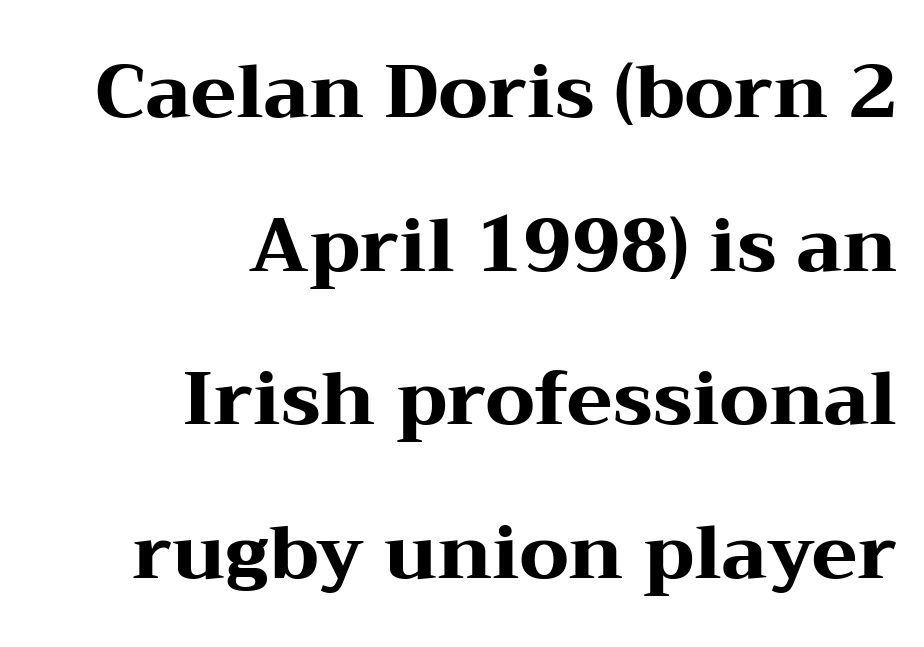
Q: Is the text bold? A: Yes.
Q: Is the text italic (slanted)? A: No, it is upright.
Q: Is the typeface a serif or a sans-serif typeface? A: Serif.
Q: Is the text underlined? A: No.
Q: How is the paragraph aligned? A: Right-aligned.
Q: Is the spacing between letters normal or unusually wide? A: Normal.
Q: Is the spacing between lines tight, normal or loose? A: Loose.
Q: Width (condensed, normal, or wide)? A: Wide.
Q: Stroke contrast? A: Medium.
Q: x-height? A: Medium.
Q: Monospaced? A: No.
